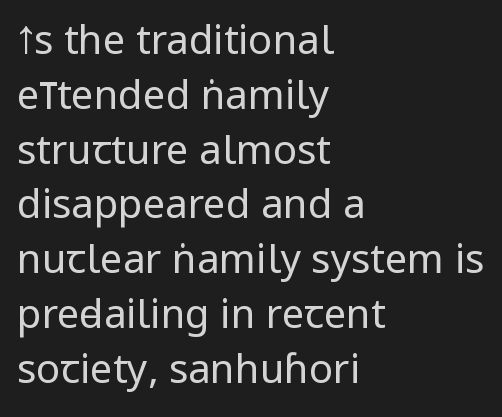
Q: Is the text bold? A: No.
Q: Is the text italic (slanted)? A: No, it is upright.
Q: Is the typeface a serif or a sans-serif typeface? A: Sans-serif.
Q: Is the text underlined? A: No.
Q: How is the paragraph aligned? A: Left-aligned.
Q: Is the spacing between letters normal or unusually wide? A: Normal.
Q: Is the spacing between lines tight, normal or loose? A: Normal.
Q: Width (condensed, normal, or wide)? A: Condensed.
Q: Stroke contrast? A: Low.
Q: x-height? A: Large.
Q: Monospaced? A: No.
